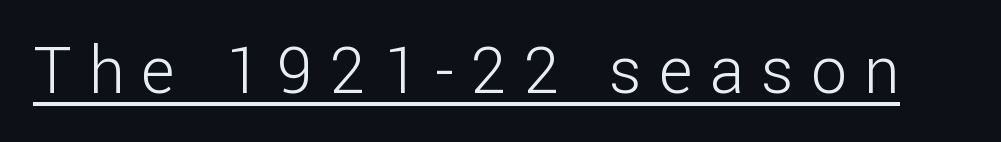
The image shows 64 px light sans-serif type, upright; set unusually wide letter spacing (+0.27 em), underlined; low stroke contrast and a medium x-height.
